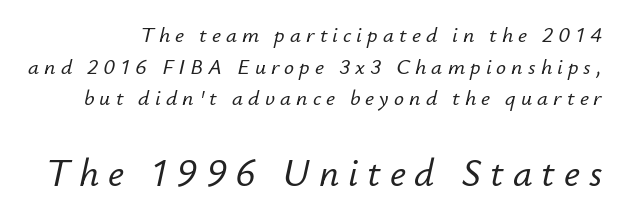
The image shows 39 px text type, italic (leaning right); set normal line spacing (1.44x), unusually wide letter spacing (+0.23 em), not underlined; the second (bottom) block is 1.77x larger; low stroke contrast and a small x-height.
